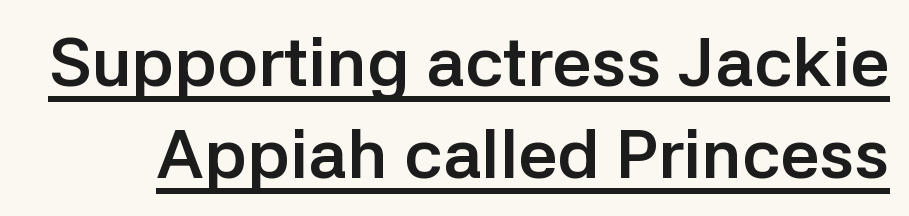
Chunky letters — that's bold for sure. Regarding serifs, this sample does without them. Compared with typical paragraphs, the rows here are spaced about the same. A continuous stroke trails under the words, as in a hyperlink. Rendered with straight, roman letterforms.
